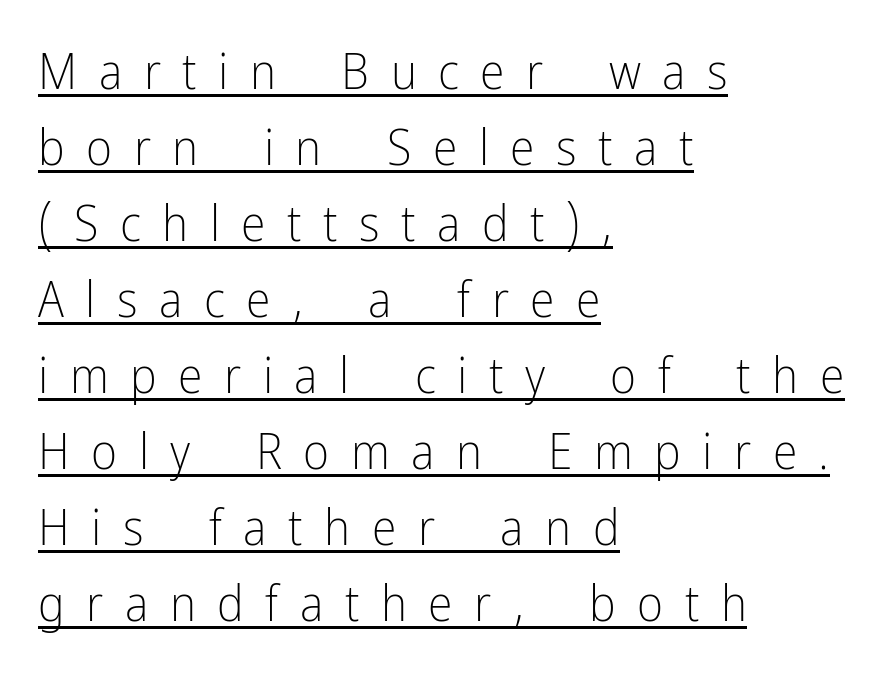
This reads as an unemphasized weight, regular at the heaviest. Character widths vary here, with narrow letters taking less room than wide ones. Stroke terminals: plain, sans-serif. Horizontally, the lines are justified to the leading edge only. Tall strokes in this sample are plumb rather than angled.
